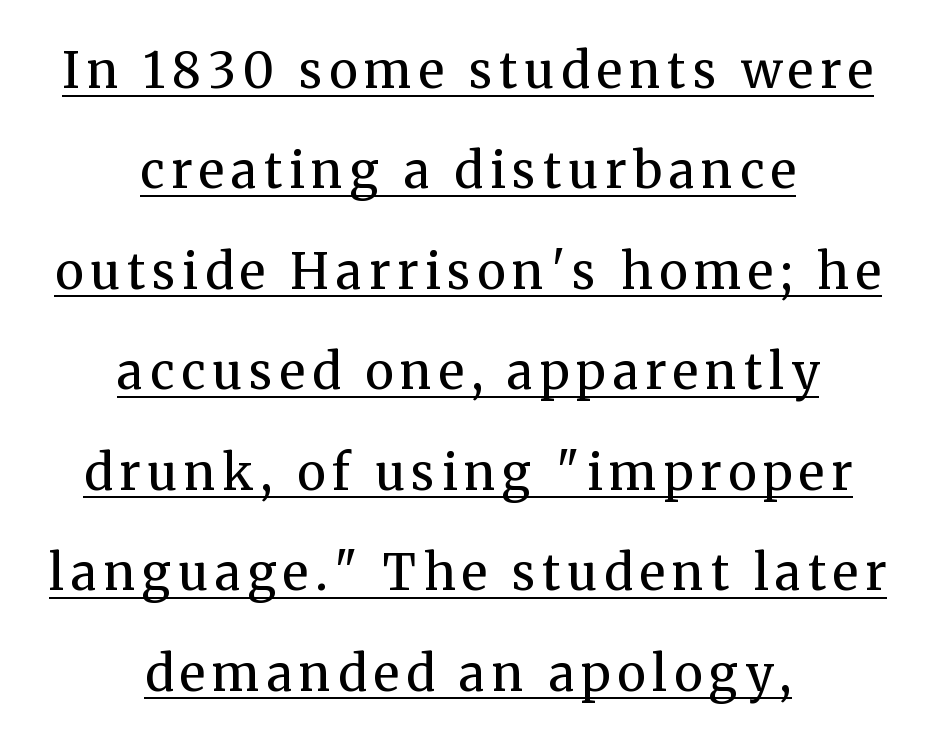
Q: Is the text bold? A: No.
Q: Is the text italic (slanted)? A: No, it is upright.
Q: Is the typeface a serif or a sans-serif typeface? A: Serif.
Q: Is the text underlined? A: Yes.
Q: How is the paragraph aligned? A: Centered.
Q: Is the spacing between lines tight, normal or loose? A: Loose.
Q: Width (condensed, normal, or wide)? A: Normal.
Q: Stroke contrast? A: Medium.
Q: x-height? A: Medium.
Q: Monospaced? A: No.
